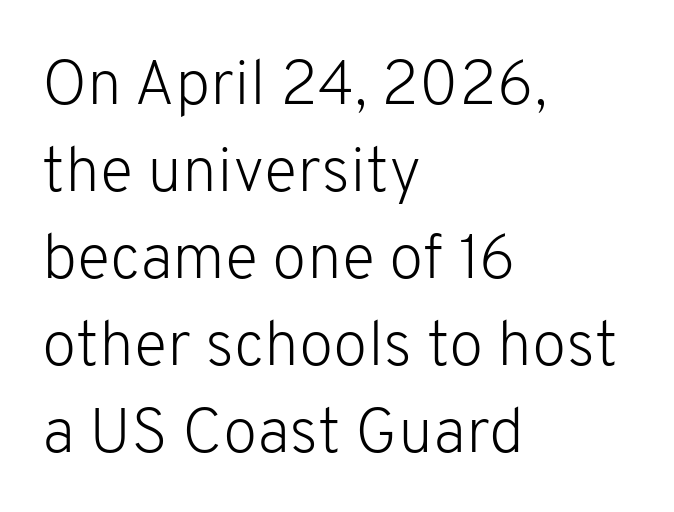
{"serif": "no", "italic": "no", "bold": "no", "weight": "light", "width": "normal", "stroke_contrast": "low", "x_height": "medium", "monospaced": "no", "underline": "no", "align": "left", "line_spacing": "normal", "line_spacing_ratio": 1.38, "letter_spacing": "normal", "letter_spacing_em": 0.0, "glyph_px": 63}
